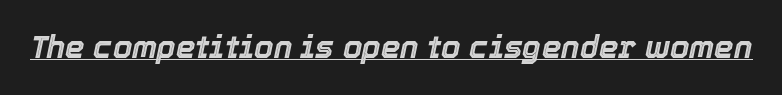
Q: Is the text italic (slanted)? A: Yes, it leans right by about 12 degrees.
Q: Is the text underlined? A: Yes.
Q: Is the spacing between letters normal or unusually wide? A: Normal.
Q: Width (condensed, normal, or wide)? A: Normal.
Q: x-height? A: Medium.
Q: Monospaced? A: No.
